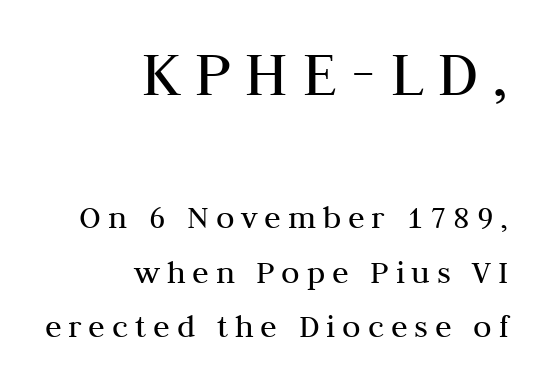
Block one is the big one; block two sits smaller underneath. Horizontally, the lines are justified to the trailing edge only. This is roman type, the default non-slanted kind. The font is comparable to plain body text, perhaps lighter. Proportional: the letters do not fall into vertical columns. Honestly, there is no underline to notice here at all.
